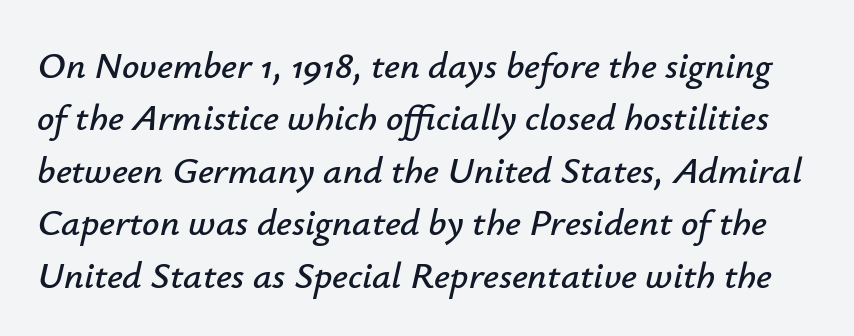
{"italic": "yes", "lean": "right", "slant_degrees": 12, "width": "normal", "stroke_contrast": "low", "x_height": "small", "monospaced": "no", "underline": "no", "line_spacing": "normal", "line_spacing_ratio": 1.38, "letter_spacing": "normal", "letter_spacing_em": 0.0, "glyph_px": 38}
